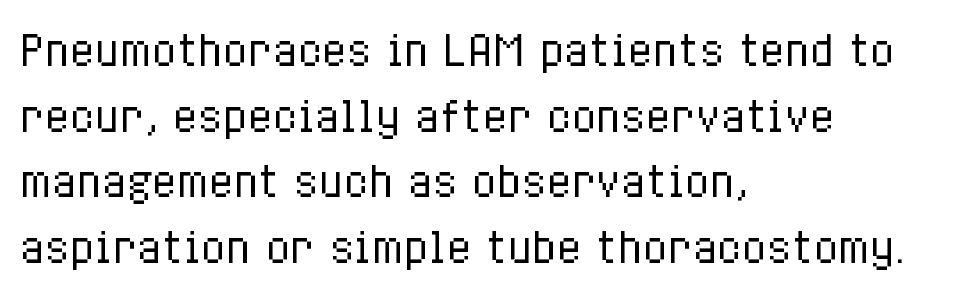
The image shows 41 px regular-weight, condensed type, upright; set left-aligned, normal line spacing (1.6x), normal letter spacing, not underlined; low stroke contrast and a medium x-height.
